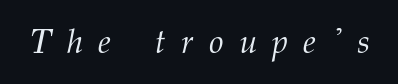
Honestly, the letter spacing is so wide it's the main thing you notice. Vertical stems look standard width or narrower in stroke. The glyphs are unaccompanied by any horizontal stroke below them. Would a proofreader flag this as italicized? Yes.
